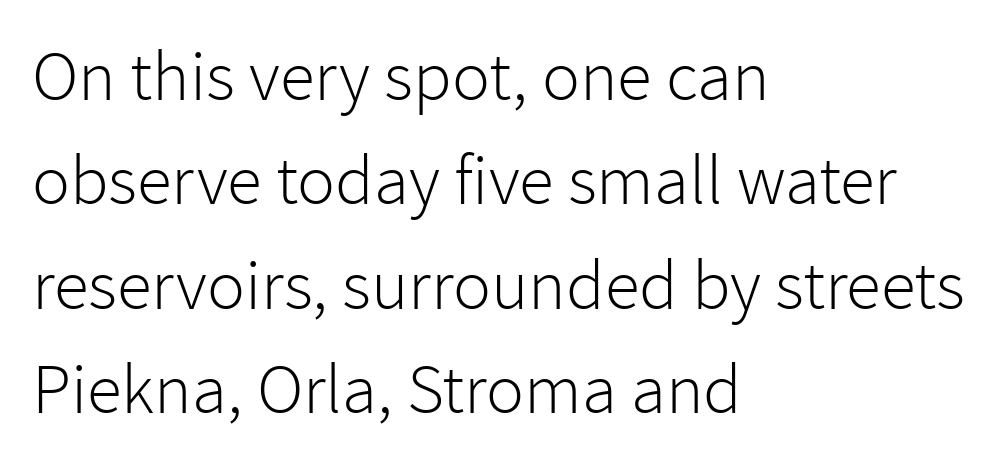
Q: Is the text bold? A: No.
Q: Is the text italic (slanted)? A: No, it is upright.
Q: Is the typeface a serif or a sans-serif typeface? A: Sans-serif.
Q: Is the text underlined? A: No.
Q: How is the paragraph aligned? A: Left-aligned.
Q: Is the spacing between letters normal or unusually wide? A: Normal.
Q: Is the spacing between lines tight, normal or loose? A: Normal.
Q: Width (condensed, normal, or wide)? A: Normal.
Q: Stroke contrast? A: Low.
Q: x-height? A: Medium.
Q: Monospaced? A: No.
